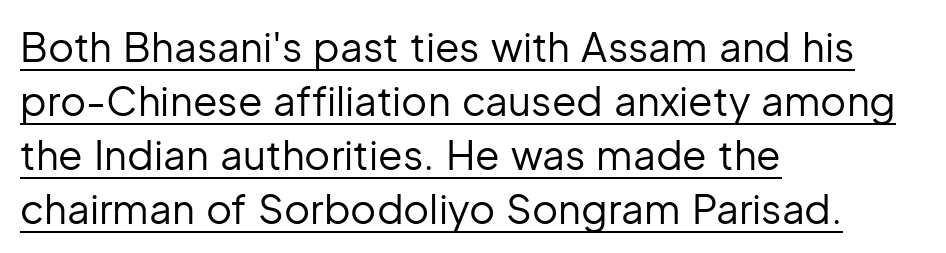
The rendering uses a moderate line-height, typical for paragraphs. This is underlined copy, the kind a proofreader might mark for attention. Honestly, the letter spacing is just normal — you wouldn't notice it. Ink coverage per letter is moderate at most. Unlike a traditional serif, this face leaves its strokes unadorned.
